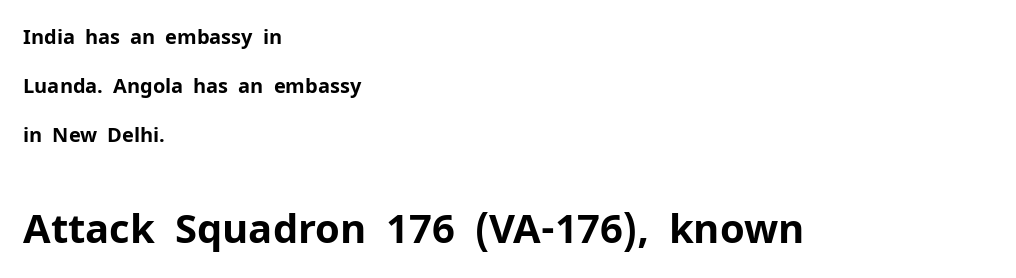
Notice how the passage keeps a crisp vertical edge on the left only. In terms of weight, the rendering is a true, heavy bold. Does the bottom block carry the larger type? Yes, it does. No feet cap the strokes, marking this as sans-serif type. Rule under the text: the space is simply empty. Is there any slant? The stems are plumb.
